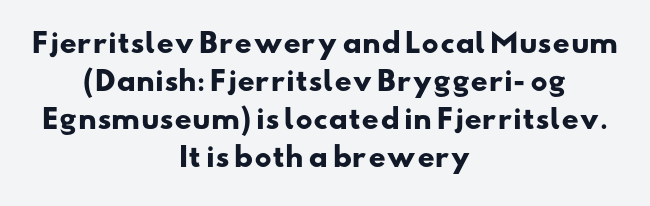
Nothing unusual about the tracking: characters are spaced as the font intends. The rag falls on both sides of this text block equally. Check the space under the baseline: it is left empty. Caption: bold face, heavy strokes. What's the leading like? Ordinary, nothing unusual.
